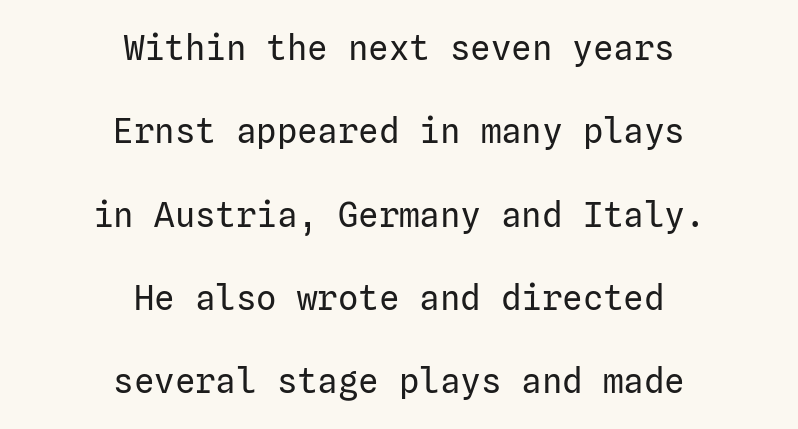
A light-to-regular cut is what we see here. Check where the strokes stop: nothing finishes them off — pure sans. Which margin do the lines hug? Neither — every line sits in the middle. These lines stand farther apart than default settings would place them. The line texture is even and compact thanks to regular tracking.
